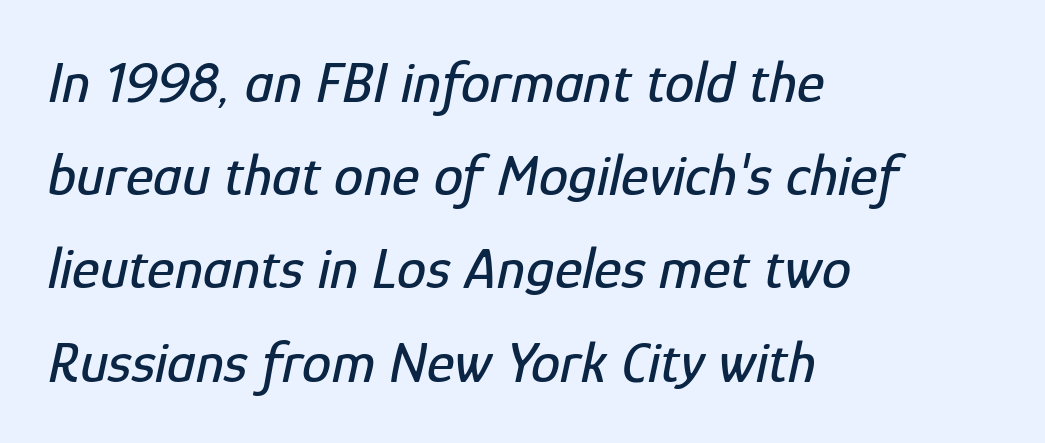
Slant detected: the letters are inclined. Quick note: interline space is typical. The text block is weighted toward the left margin, trailing off unevenly rightward. The specimen omits any rule beneath the text block's lines. The line texture is even and compact thanks to regular tracking. Do the characters align in a grid? No, the font is proportional.
